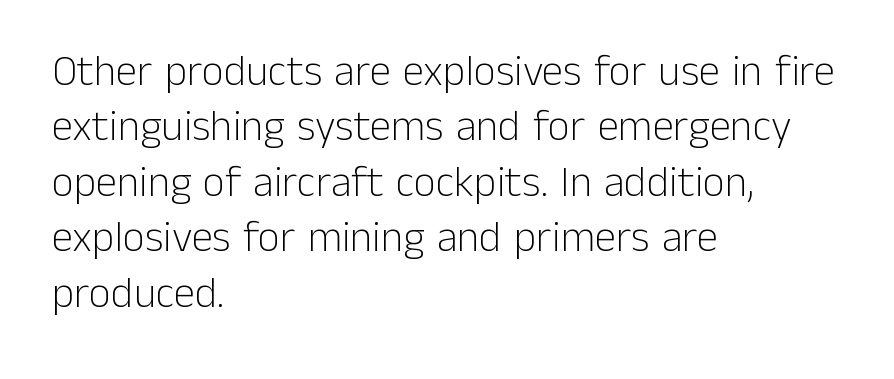
Here the designer chose a conventional face with non-uniform glyph widths. Students, observe: this is what conventionally led text looks like. Type style note: lacks serifs. Glyph-to-glyph distance matches everyday printed text. Teacher's note: observe the even left margin — that is flush-left alignment. Unbolded letterforms with no extra heft.
